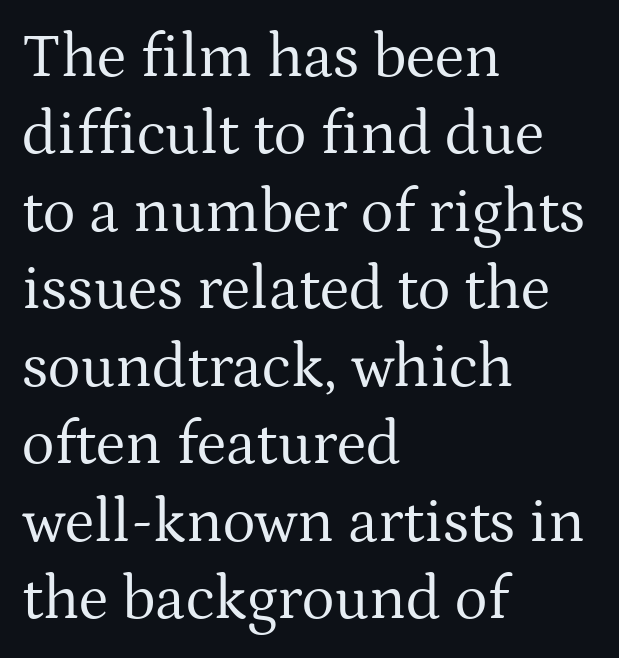
The typeface chosen for these lines features serifs. Honestly, the letter spacing is just normal — you wouldn't notice it. Posture: upright roman. The paragraph shown leans on its left margin. The designer left line spacing at the default. Ink coverage per letter is moderate at most.
